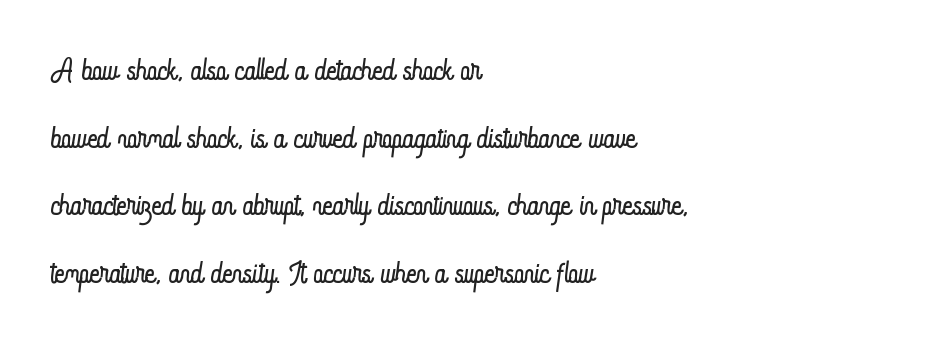
Q: Is the text bold? A: No.
Q: Is the text underlined? A: No.
Q: How is the paragraph aligned? A: Left-aligned.
Q: Is the spacing between letters normal or unusually wide? A: Normal.
Q: Is the spacing between lines tight, normal or loose? A: Normal.
Q: Width (condensed, normal, or wide)? A: Condensed.
Q: Stroke contrast? A: Low.
Q: x-height? A: Small.
Q: Monospaced? A: No.
